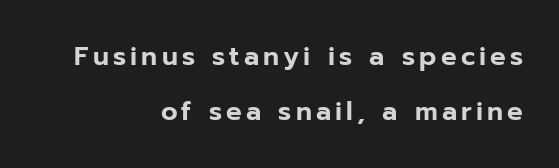
The image shows 26 px text type, upright; set right-aligned, loose line spacing (2.12x), not underlined.
